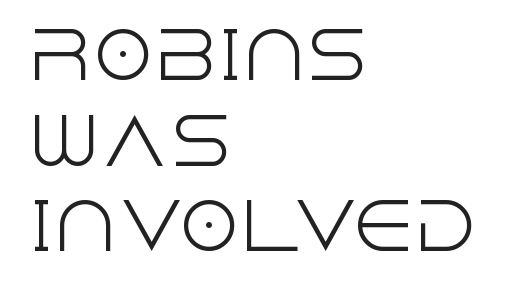
Q: Is the text bold? A: No.
Q: Is the text italic (slanted)? A: No, it is upright.
Q: Is the typeface a serif or a sans-serif typeface? A: Sans-serif.
Q: Is the text underlined? A: No.
Q: How is the paragraph aligned? A: Left-aligned.
Q: Is the spacing between letters normal or unusually wide? A: Normal.
Q: Is the spacing between lines tight, normal or loose? A: Normal.
Q: Width (condensed, normal, or wide)? A: Normal.
Q: x-height? A: Large.
Q: Monospaced? A: No.
